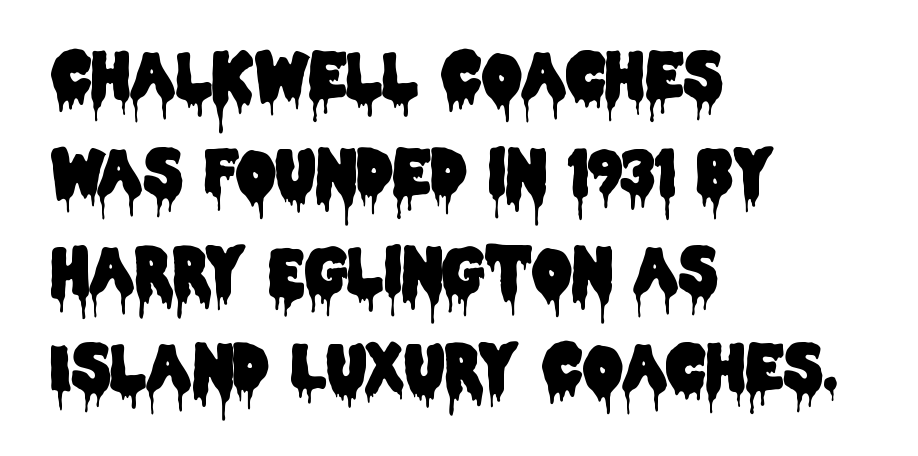
One-word summary of the alignment: left. Unlike italic type, these characters show no tilt at all. The line texture is even and compact thanks to regular tracking. A typesetter would call this proportional, since set widths differ per character. Clear beneath every line of the passage.
